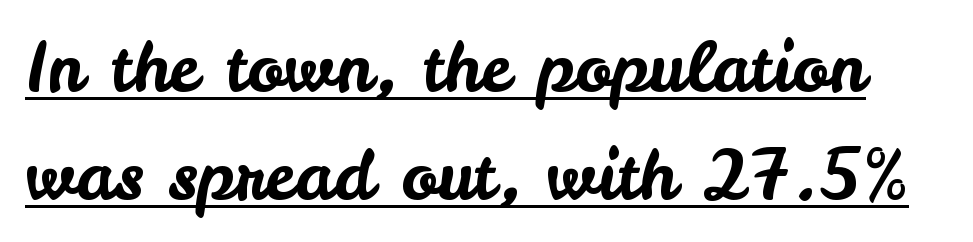
Q: Is the text italic (slanted)? A: Yes.
Q: Is the typeface a serif or a sans-serif typeface? A: Sans-serif.
Q: Is the text underlined? A: Yes.
Q: Is the spacing between letters normal or unusually wide? A: Normal.
Q: Is the spacing between lines tight, normal or loose? A: Normal.
Q: Width (condensed, normal, or wide)? A: Normal.
Q: Stroke contrast? A: Low.
Q: x-height? A: Small.
Q: Monospaced? A: No.
